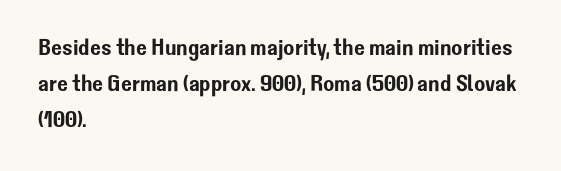
The image shows 23 px text type, upright; set left-aligned, normal line spacing (1.56x), normal letter spacing, not underlined.
